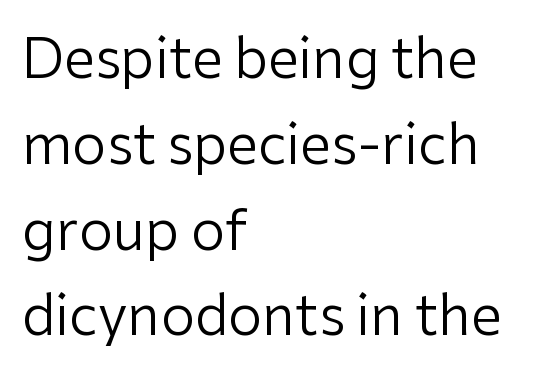
Q: Is the text bold? A: No.
Q: Is the text italic (slanted)? A: No, it is upright.
Q: Is the typeface a serif or a sans-serif typeface? A: Sans-serif.
Q: Is the text underlined? A: No.
Q: How is the paragraph aligned? A: Left-aligned.
Q: Is the spacing between letters normal or unusually wide? A: Normal.
Q: Is the spacing between lines tight, normal or loose? A: Normal.
Q: Width (condensed, normal, or wide)? A: Normal.
Q: Stroke contrast? A: Low.
Q: x-height? A: Medium.
Q: Monospaced? A: No.
